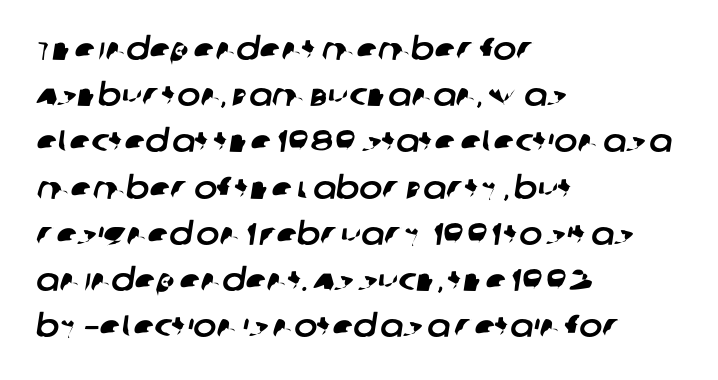
{"serif": "no", "width": "normal", "stroke_contrast": "low", "x_height": "large", "monospaced": "no", "underline": "no", "align": "left", "line_spacing": "normal", "line_spacing_ratio": 1.49, "letter_spacing": "normal", "letter_spacing_em": 0.0, "glyph_px": 31}
